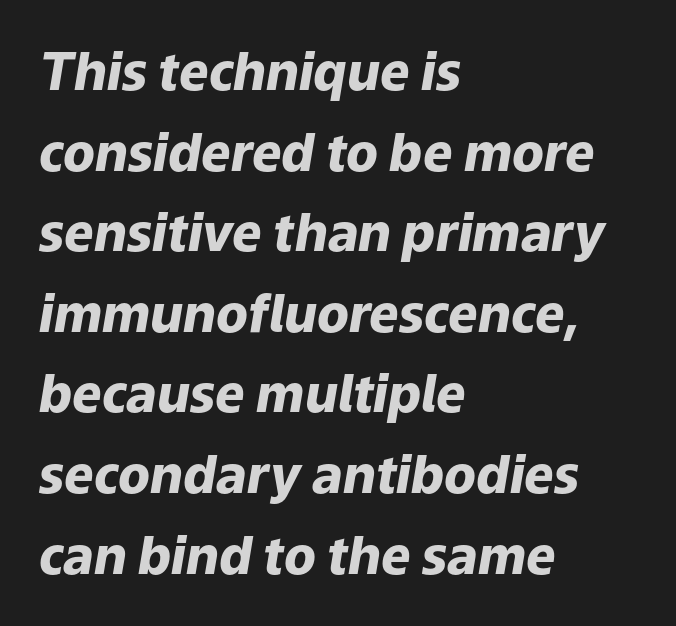
Q: Is the text bold? A: Yes.
Q: Is the text italic (slanted)? A: Yes, it leans right by about 9 degrees.
Q: Is the text underlined? A: No.
Q: How is the paragraph aligned? A: Left-aligned.
Q: Is the spacing between letters normal or unusually wide? A: Normal.
Q: Is the spacing between lines tight, normal or loose? A: Normal.
Q: Width (condensed, normal, or wide)? A: Normal.
Q: Stroke contrast? A: Low.
Q: x-height? A: Medium.
Q: Monospaced? A: No.
